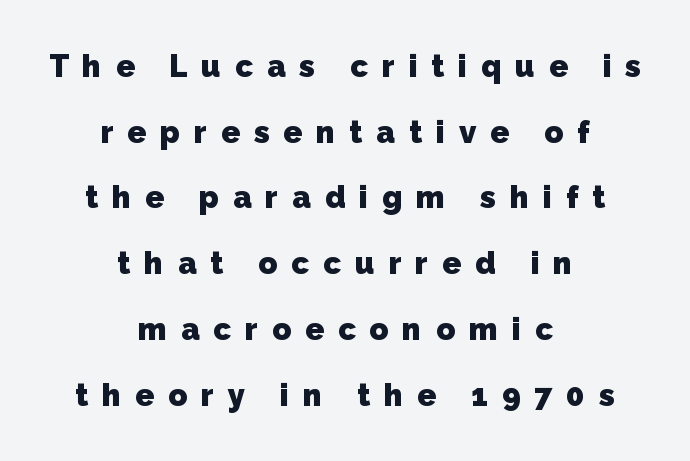
Compared with typical body copy, the letter spacing here is much looser. The words here are not underlined. Observe the absence of serifs on each vertical stroke in this sample. A typesetter would call this proportional, since set widths differ per character. The rendering uses a bold face; every stroke is thick and dark. Compared with typical paragraphs, the rows here are farther apart.
